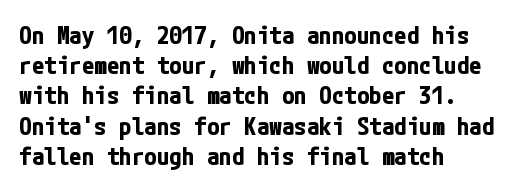
The passage shown is emphatically bold. The space directly below the letters is spotless. Tracking here is standard; glyphs follow each other at the usual distance. Where is the straight margin? On the left.
